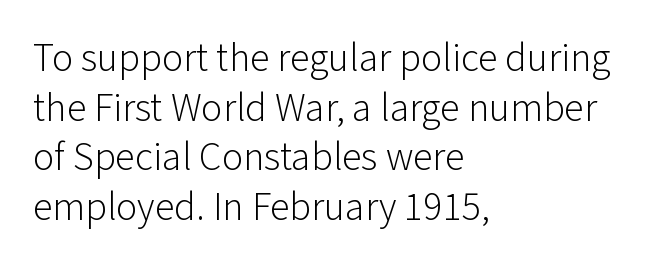
Heaviness? Minimal to ordinary, like unemphasized prose. Glyph-to-glyph distance matches everyday printed text. Quick note: underline off. Spacing verdict: proportional, widths tailored to each character. Each line starts at the same left margin while the right side varies. Check where the strokes stop: nothing finishes them off — pure sans.
